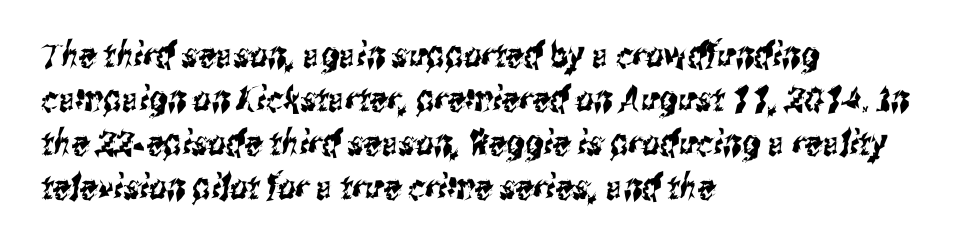
Q: Is the typeface a serif or a sans-serif typeface? A: Sans-serif.
Q: Is the text underlined? A: No.
Q: How is the paragraph aligned? A: Left-aligned.
Q: Is the spacing between letters normal or unusually wide? A: Normal.
Q: Is the spacing between lines tight, normal or loose? A: Normal.
Q: Width (condensed, normal, or wide)? A: Condensed.
Q: Stroke contrast? A: Medium.
Q: x-height? A: Medium.
Q: Monospaced? A: No.
